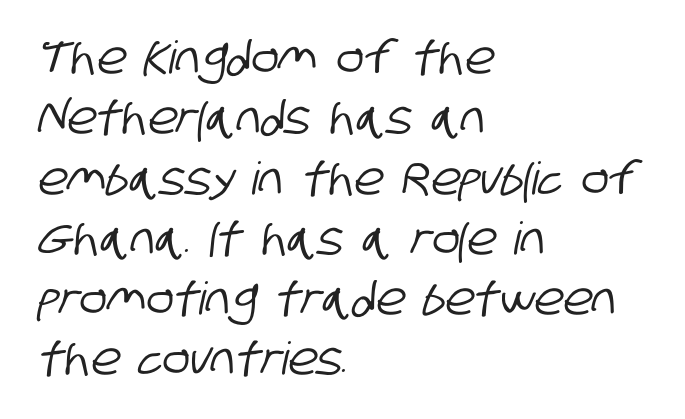
{"serif": "no", "width": "condensed", "stroke_contrast": "low", "x_height": "large", "monospaced": "no", "underline": "no", "align": "left", "line_spacing": "normal", "line_spacing_ratio": 1.34, "letter_spacing": "normal", "letter_spacing_em": 0.0, "glyph_px": 45}
